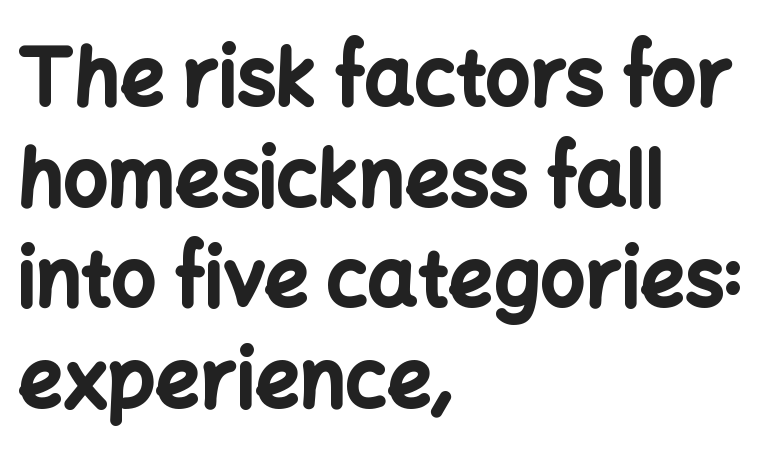
Posture: vertical. The setting favours the left margin, as ordinary paragraphs usually do. This rendering employs a face without finishing strokes, i.e., a sans-serif. Notice how thick the strokes are: this is what a full bold looks like.
